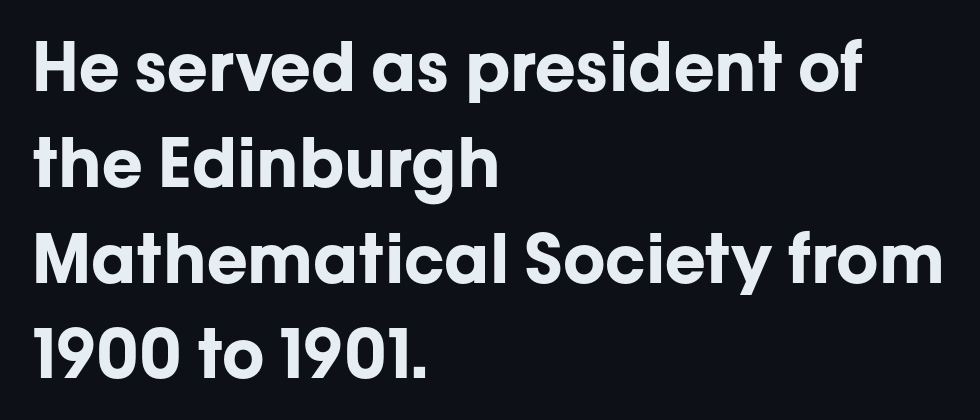
Q: Is the text bold? A: Yes.
Q: Is the text italic (slanted)? A: No, it is upright.
Q: Is the typeface a serif or a sans-serif typeface? A: Sans-serif.
Q: Is the text underlined? A: No.
Q: How is the paragraph aligned? A: Left-aligned.
Q: Is the spacing between letters normal or unusually wide? A: Normal.
Q: Is the spacing between lines tight, normal or loose? A: Normal.
Q: Width (condensed, normal, or wide)? A: Normal.
Q: Stroke contrast? A: Low.
Q: x-height? A: Medium.
Q: Monospaced? A: No.
